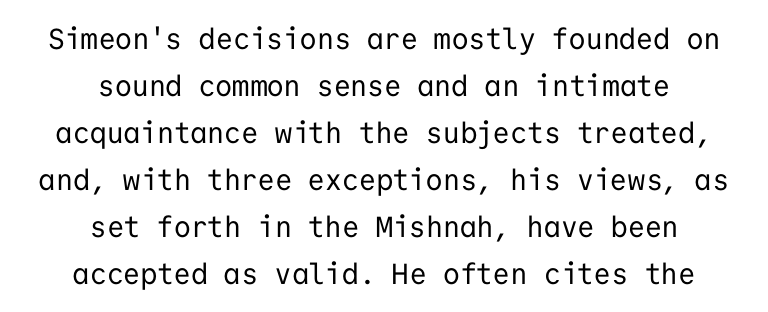
{"serif": "no", "italic": "no", "bold": "no", "weight": "regular", "width": "normal", "stroke_contrast": "low", "x_height": "medium", "monospaced": "yes", "underline": "no", "align": "center", "line_spacing": "normal", "line_spacing_ratio": 1.62, "letter_spacing": "normal", "letter_spacing_em": 0.0, "glyph_px": 29}
